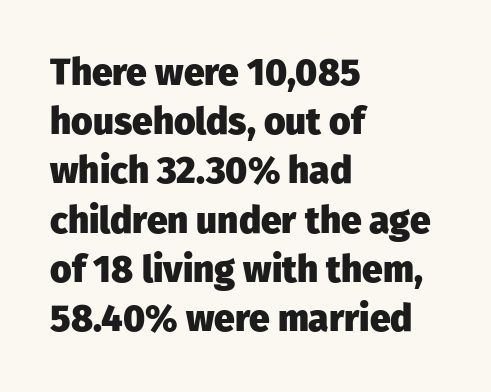
Q: Is the text bold? A: Yes.
Q: Is the text italic (slanted)? A: No, it is upright.
Q: Is the typeface a serif or a sans-serif typeface? A: Sans-serif.
Q: Is the text underlined? A: No.
Q: How is the paragraph aligned? A: Left-aligned.
Q: Is the spacing between letters normal or unusually wide? A: Normal.
Q: Is the spacing between lines tight, normal or loose? A: Normal.
Q: Width (condensed, normal, or wide)? A: Normal.
Q: Stroke contrast? A: Low.
Q: x-height? A: Medium.
Q: Monospaced? A: No.
